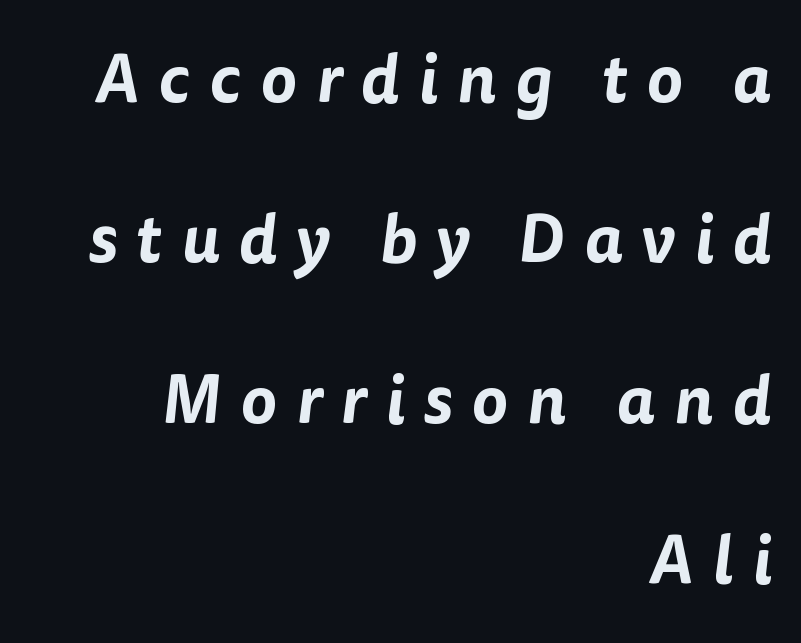
{"serif": "no", "width": "normal", "stroke_contrast": "low", "x_height": "medium", "monospaced": "no", "underline": "no", "align": "right", "line_spacing": "loose", "line_spacing_ratio": 2.36, "letter_spacing": "wide", "letter_spacing_em": 0.28, "glyph_px": 68}
